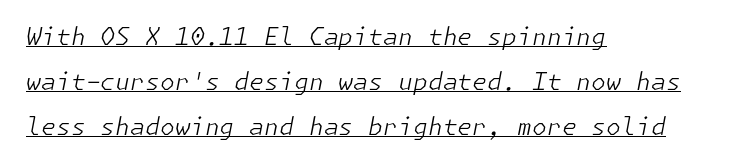
{"italic": "yes", "lean": "right", "slant_degrees": 11, "bold": "no", "underline": "yes", "align": "left", "line_spacing_ratio": 1.87, "letter_spacing": "normal", "letter_spacing_em": 0.0, "glyph_px": 24}
